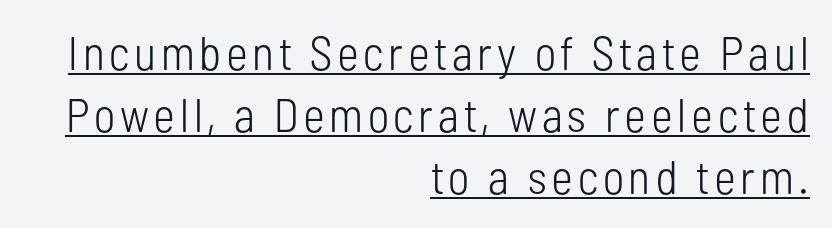
Q: Is the text bold? A: No.
Q: Is the text italic (slanted)? A: No, it is upright.
Q: Is the typeface a serif or a sans-serif typeface? A: Sans-serif.
Q: Is the text underlined? A: Yes.
Q: How is the paragraph aligned? A: Right-aligned.
Q: Is the spacing between lines tight, normal or loose? A: Normal.
Q: Width (condensed, normal, or wide)? A: Condensed.
Q: Stroke contrast? A: Low.
Q: x-height? A: Medium.
Q: Monospaced? A: No.
